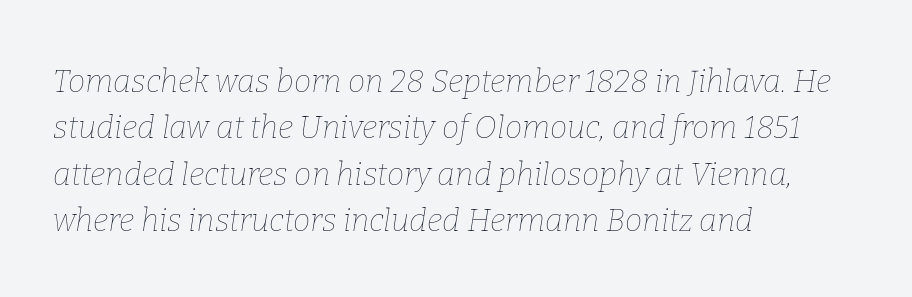
{"italic": "yes", "lean": "right", "slant_degrees": 9, "bold": "no", "weight": "thin", "width": "normal", "stroke_contrast": "low", "x_height": "medium", "monospaced": "no", "underline": "no", "align": "left", "line_spacing": "normal", "line_spacing_ratio": 1.5, "letter_spacing": "normal", "letter_spacing_em": 0.0, "glyph_px": 31}
